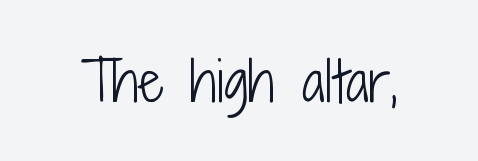
Q: Is the text bold? A: No.
Q: Is the text italic (slanted)? A: No, it is upright.
Q: Is the typeface a serif or a sans-serif typeface? A: Sans-serif.
Q: Is the text underlined? A: No.
Q: Is the spacing between letters normal or unusually wide? A: Normal.
Q: Width (condensed, normal, or wide)? A: Condensed.
Q: Stroke contrast? A: Low.
Q: x-height? A: Medium.
Q: Monospaced? A: No.
